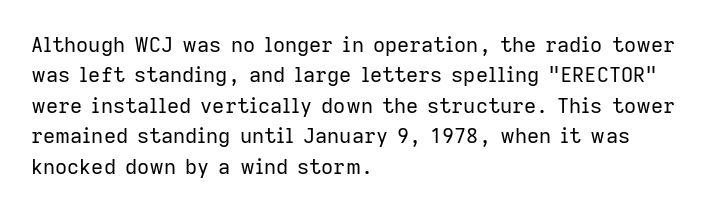
Q: Is the text bold? A: No.
Q: Is the text italic (slanted)? A: No, it is upright.
Q: Is the text underlined? A: No.
Q: How is the paragraph aligned? A: Left-aligned.
Q: Is the spacing between letters normal or unusually wide? A: Normal.
Q: Is the spacing between lines tight, normal or loose? A: Normal.
